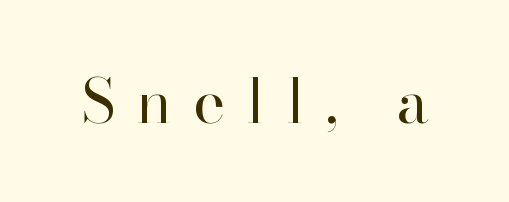
{"serif": "yes", "italic": "no", "bold": "no", "weight": "regular", "width": "normal", "stroke_contrast": "high", "x_height": "small", "monospaced": "no", "underline": "no", "letter_spacing": "wide", "letter_spacing_em": 0.34, "glyph_px": 61}
